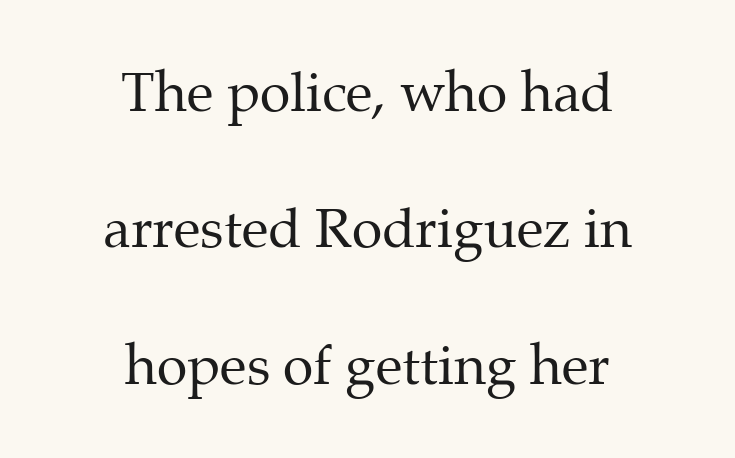
The image shows 55 px regular-weight serif type, upright; set centered, loose line spacing (2.48x), normal letter spacing, not underlined; medium stroke contrast and a medium x-height.
